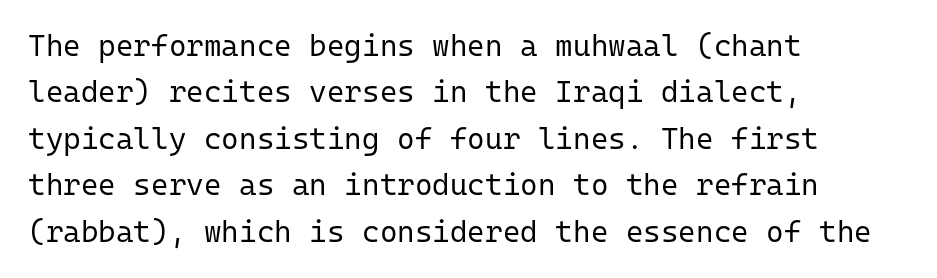
The image shows 30 px regular-weight sans-serif type, upright, monospaced; set left-aligned, normal line spacing (1.55x), normal letter spacing, not underlined; low stroke contrast and a medium x-height.
